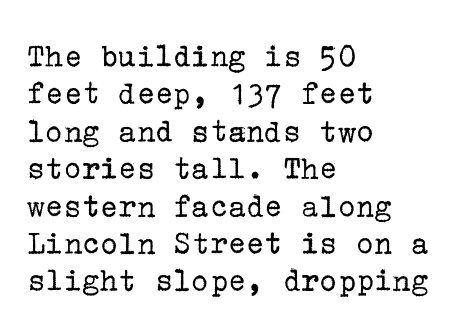
{"serif": "yes", "italic": "no", "bold": "no", "weight": "regular", "width": "normal", "stroke_contrast": "low", "x_height": "medium", "underline": "no", "align": "left", "line_spacing": "tight", "line_spacing_ratio": 1.1, "letter_spacing": "normal", "letter_spacing_em": 0.0, "glyph_px": 34}
